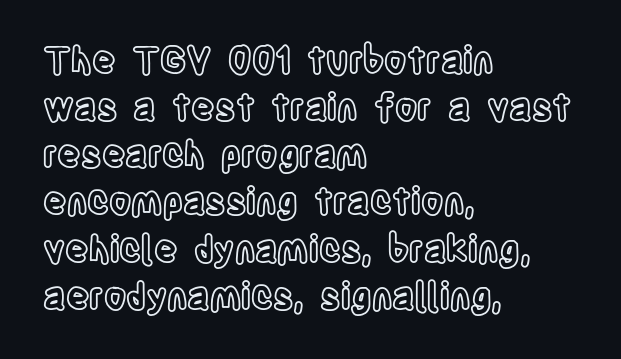
Q: Is the text italic (slanted)? A: No, it is upright.
Q: Is the text underlined? A: No.
Q: How is the paragraph aligned? A: Left-aligned.
Q: Is the spacing between letters normal or unusually wide? A: Normal.
Q: Is the spacing between lines tight, normal or loose? A: Normal.
Q: Width (condensed, normal, or wide)? A: Condensed.
Q: x-height? A: Large.
Q: Monospaced? A: No.
